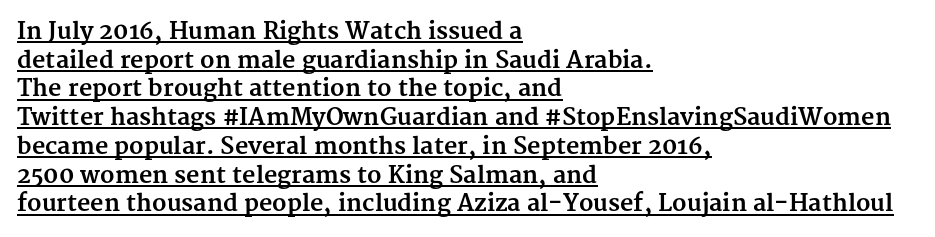
Q: Is the text bold? A: Yes.
Q: Is the text italic (slanted)? A: No, it is upright.
Q: Is the text underlined? A: Yes.
Q: How is the paragraph aligned? A: Left-aligned.
Q: Is the spacing between letters normal or unusually wide? A: Normal.
Q: Is the spacing between lines tight, normal or loose? A: Normal.
